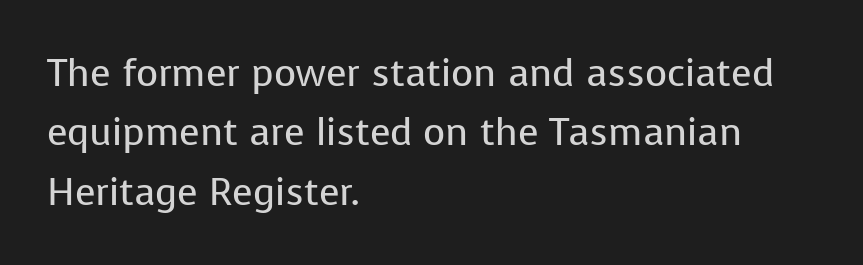
{"serif": "no", "italic": "no", "bold": "no", "weight": "regular", "width": "normal", "stroke_contrast": "low", "x_height": "medium", "monospaced": "no", "underline": "no", "align": "left", "line_spacing": "normal", "line_spacing_ratio": 1.56, "letter_spacing": "normal", "letter_spacing_em": 0.0, "glyph_px": 38}
